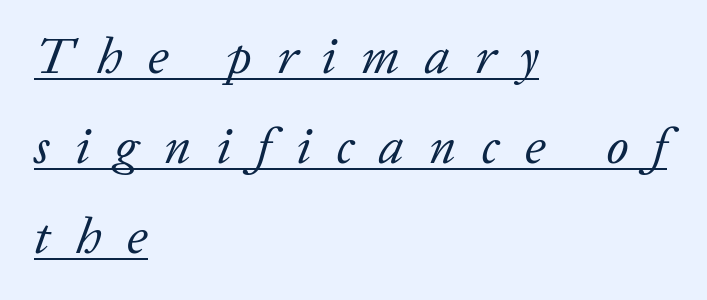
The letters advance in unequal steps, a hallmark of proportional type. Honestly, the underline is the first thing you notice here. Inter-character spacing is expanded well beyond the font's built-in metrics. These lines were composed using italics.
